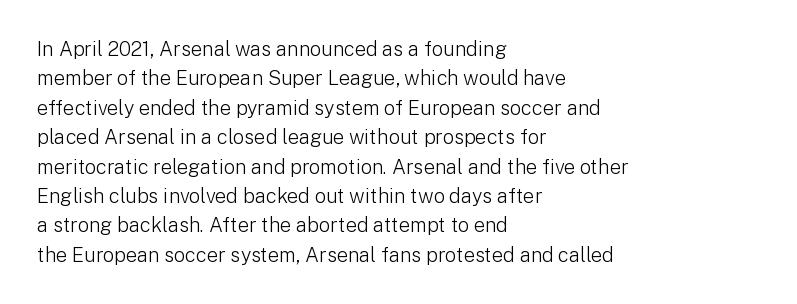
The image shows 20 px text type, upright; set left-aligned, normal line spacing (1.47x), normal letter spacing, not underlined.
